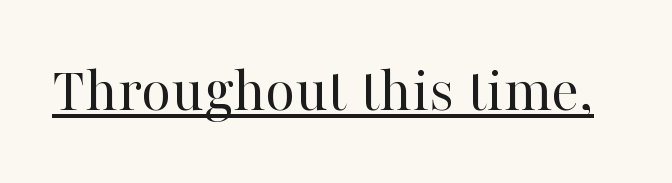
The image shows 65 px regular-weight serif type, upright; set normal letter spacing, underlined; high stroke contrast and a medium x-height.
